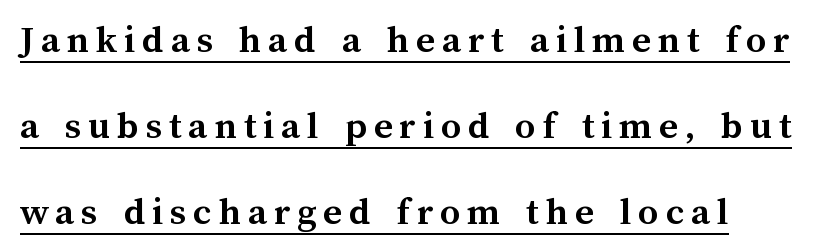
The image shows 40 px semibold type, upright; set loose line spacing (2.15x), underlined; medium stroke contrast and a medium x-height.
